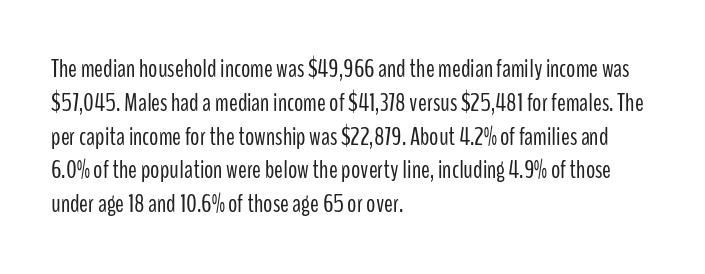
The image shows 26 px text type, upright; set left-aligned, normal line spacing (1.3x), normal letter spacing, not underlined.
